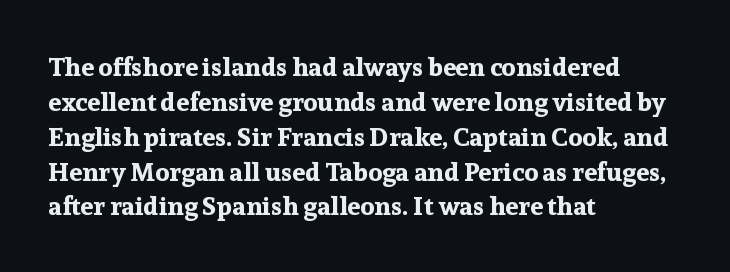
The image shows 26 px bold type, upright; set left-aligned, normal line spacing (1.34x), normal letter spacing, not underlined.
